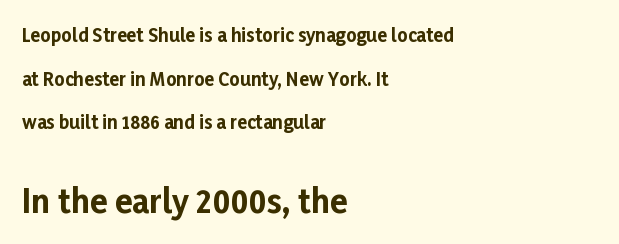
{"serif": "no", "italic": "no", "bold": "yes", "weight": "bold", "width": "normal", "stroke_contrast": "low", "x_height": "medium", "monospaced": "no", "underline": "no", "align": "left", "line_spacing": "loose", "line_spacing_ratio": 2.43, "letter_spacing": "normal", "letter_spacing_em": 0.0, "larger_block": "second", "size_ratio": 1.78, "glyph_px": 32}
